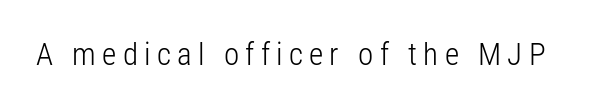
{"serif": "no", "italic": "no", "bold": "no", "weight": "light", "width": "condensed", "stroke_contrast": "low", "x_height": "medium", "monospaced": "no", "underline": "no", "letter_spacing": "wide", "letter_spacing_em": 0.2, "glyph_px": 31}
